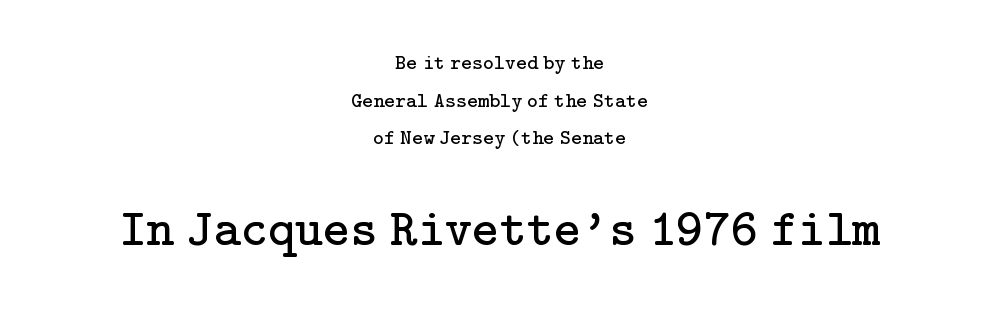
{"serif": "yes", "italic": "no", "bold": "no", "weight": "regular", "width": "normal", "stroke_contrast": "low", "x_height": "medium", "underline": "no", "align": "center", "line_spacing_ratio": 1.79, "letter_spacing": "normal", "letter_spacing_em": 0.0, "larger_block": "second", "size_ratio": 2.48, "glyph_px": 52}
